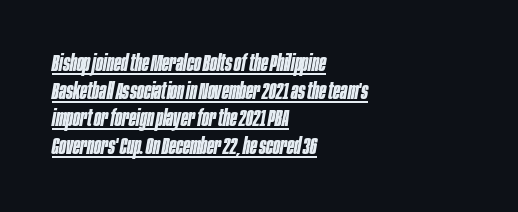
Q: Is the text bold? A: Yes.
Q: Is the text italic (slanted)? A: Yes, it leans right by about 10 degrees.
Q: Is the text underlined? A: Yes.
Q: How is the paragraph aligned? A: Left-aligned.
Q: Is the spacing between letters normal or unusually wide? A: Normal.
